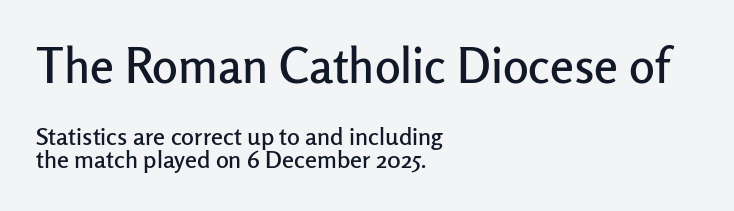
{"serif": "no", "italic": "no", "width": "normal", "stroke_contrast": "low", "x_height": "medium", "monospaced": "no", "underline": "no", "align": "left", "line_spacing": "tight", "line_spacing_ratio": 0.97, "letter_spacing": "normal", "letter_spacing_em": 0.0, "larger_block": "first", "size_ratio": 2.0, "glyph_px": 48}
